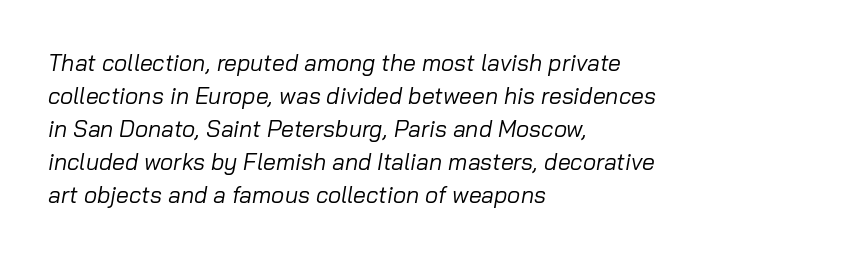
The image shows 23 px text type, italic (leaning right); set left-aligned, normal line spacing (1.43x), normal letter spacing, not underlined.
